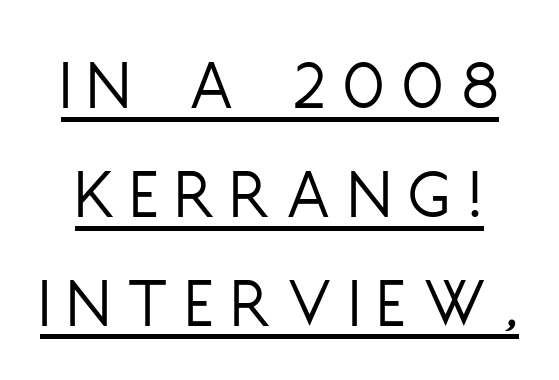
{"serif": "no", "italic": "no", "bold": "no", "weight": "light", "width": "condensed", "stroke_contrast": "low", "x_height": "large", "monospaced": "no", "underline": "yes", "line_spacing": "normal", "line_spacing_ratio": 1.49, "letter_spacing": "wide", "letter_spacing_em": 0.25, "glyph_px": 73}
